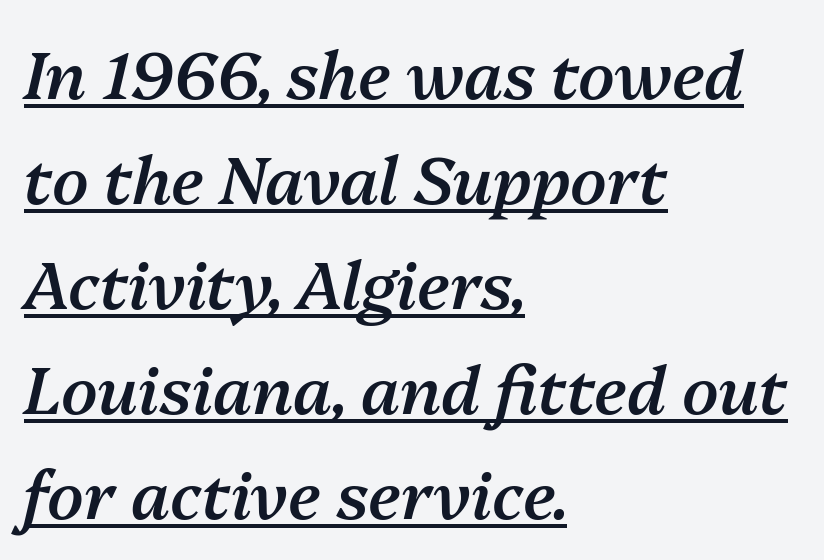
{"italic": "yes", "lean": "right", "slant_degrees": 13, "bold": "semi", "weight": "semibold", "width": "normal", "stroke_contrast": "medium", "x_height": "medium", "monospaced": "no", "underline": "yes", "align": "left", "line_spacing": "normal", "line_spacing_ratio": 1.59, "letter_spacing": "normal", "letter_spacing_em": 0.0, "glyph_px": 66}
